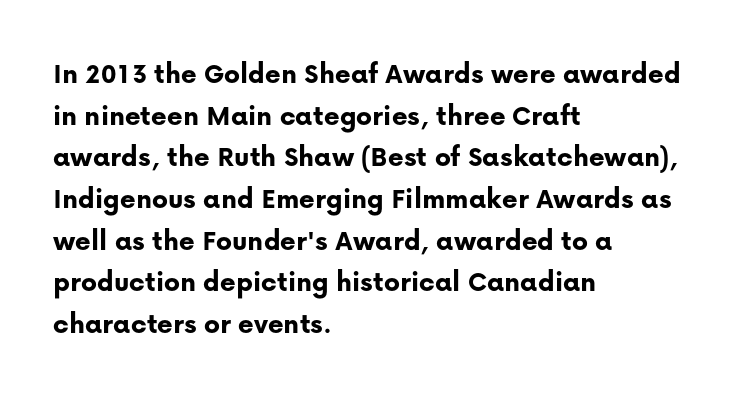
The image shows 30 px bold sans-serif type, upright; set left-aligned, normal line spacing (1.39x), normal letter spacing, not underlined; low stroke contrast and a medium x-height.
